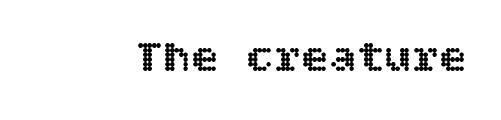
Q: Is the text italic (slanted)? A: No, it is upright.
Q: Is the text underlined? A: No.
Q: Is the spacing between letters normal or unusually wide? A: Normal.
Q: Width (condensed, normal, or wide)? A: Normal.
Q: x-height? A: Large.
